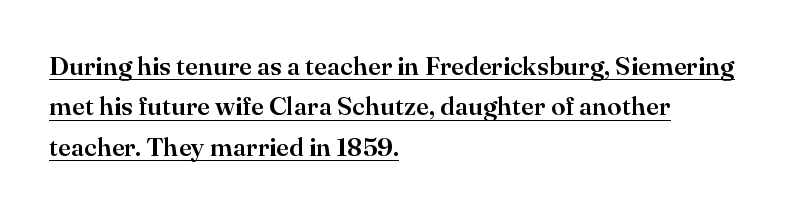
{"italic": "no", "underline": "yes", "align": "left", "line_spacing": "normal", "line_spacing_ratio": 1.55, "letter_spacing": "normal", "letter_spacing_em": 0.0, "glyph_px": 26}
